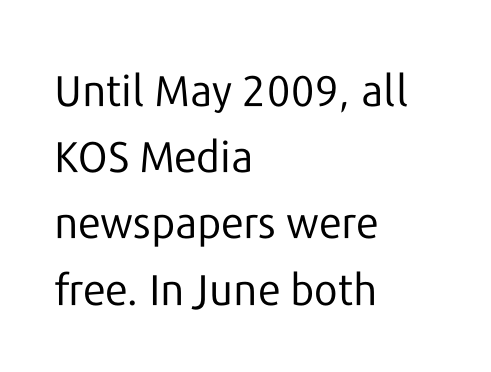
The image shows 43 px regular-weight sans-serif type, upright; set left-aligned, normal line spacing (1.54x), normal letter spacing, not underlined; low stroke contrast and a medium x-height.
